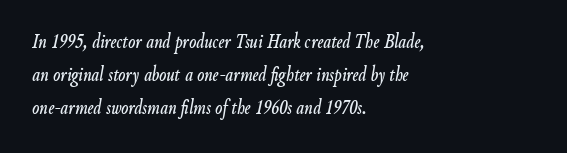
{"italic": "yes", "lean": "right", "slant_degrees": 9, "underline": "no", "align": "left", "line_spacing": "normal", "line_spacing_ratio": 1.58, "letter_spacing": "normal", "letter_spacing_em": 0.0, "glyph_px": 21}
